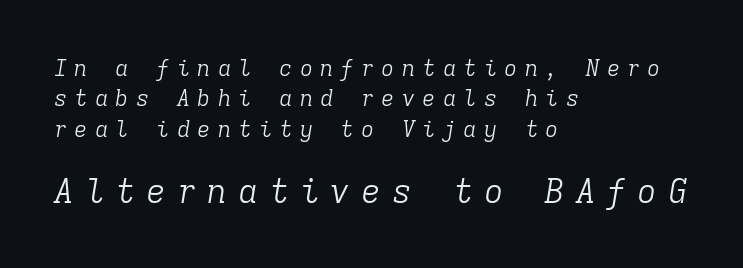
{"serif": "yes", "italic": "yes", "lean": "right", "slant_degrees": 9, "bold": "no", "weight": "light", "width": "normal", "stroke_contrast": "low", "x_height": "medium", "monospaced": "yes", "underline": "no", "align": "left", "line_spacing": "normal", "line_spacing_ratio": 1.38, "letter_spacing": "wide", "letter_spacing_em": 0.33, "larger_block": "second", "size_ratio": 1.5, "glyph_px": 33}
